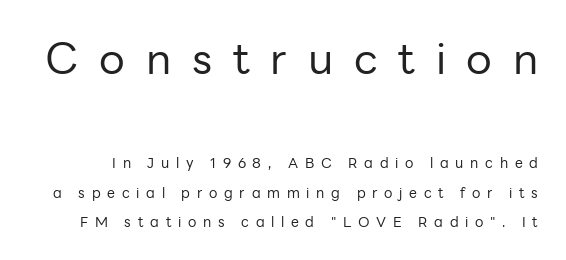
The image shows 43 px regular-weight sans-serif type, upright; set loose line spacing (2.11x), unusually wide letter spacing (+0.48 em), not underlined; the first (top) block is 3.07x larger; low stroke contrast and a medium x-height.
